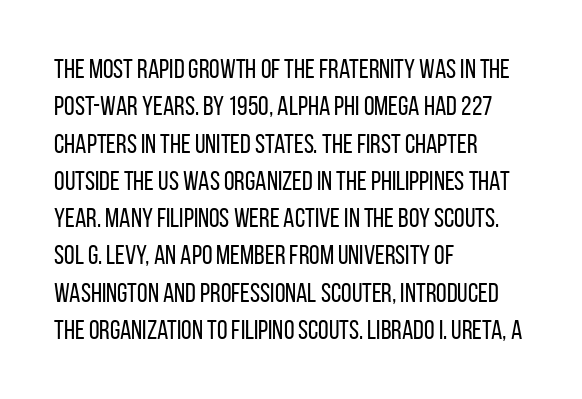
{"italic": "no", "bold": "no", "underline": "no", "align": "left", "line_spacing": "normal", "line_spacing_ratio": 1.38, "letter_spacing": "normal", "letter_spacing_em": 0.0, "glyph_px": 27}
